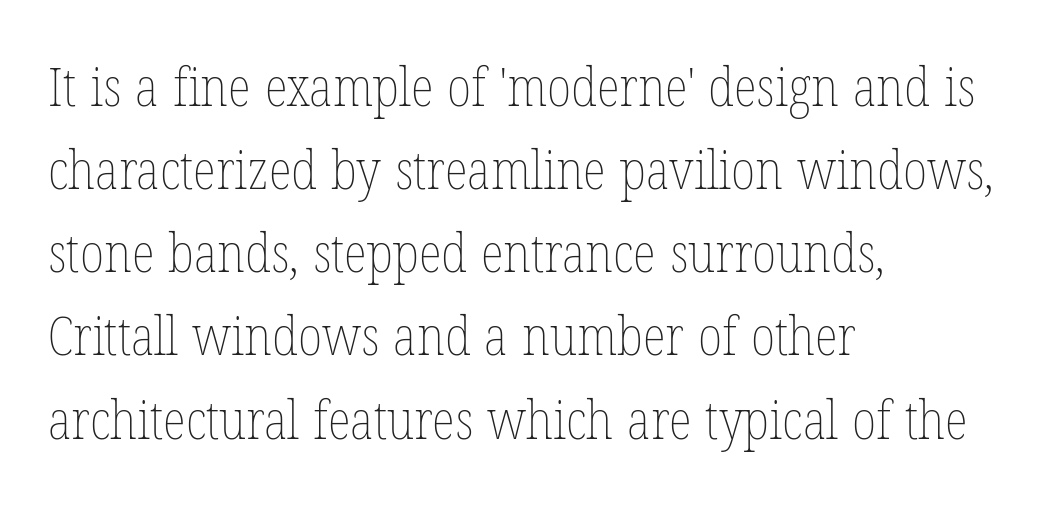
A quiet, ordinary-to-light weight characterises the typeface. Proportional: the letters do not fall into vertical columns. A typesetter would call this leading conventional body-copy spacing. The compositor pushed each line to the left boundary.
